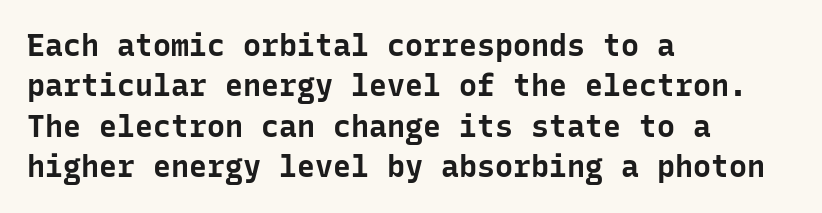
The image shows 30 px bold sans-serif type, upright, monospaced; set left-aligned, normal line spacing (1.35x), normal letter spacing, not underlined; low stroke contrast and a medium x-height.
